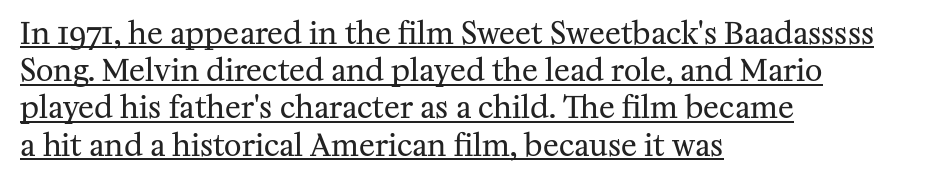
You can tell from the footed stems that serif type was used. Each stroke keeps to a modest, everyday thickness or less. The tracking reads as untouched default to a designer's eye. This sample has the flowing, uneven cadence of proportional lettering. Designer's note — italics off, roman on. Somebody hit Ctrl+U on this one — the words are underlined.
